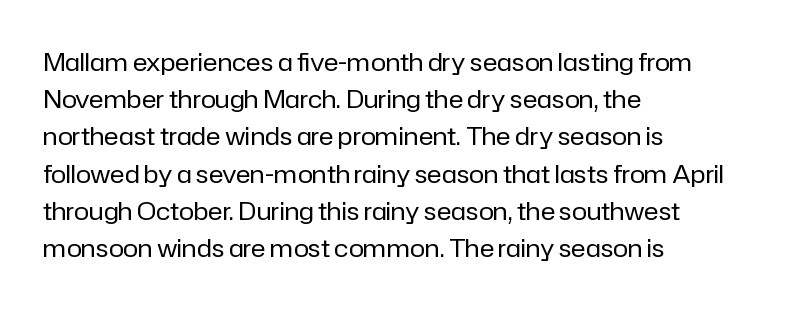
The image shows 25 px text type, upright; set left-aligned, normal line spacing (1.49x), normal letter spacing, not underlined.
